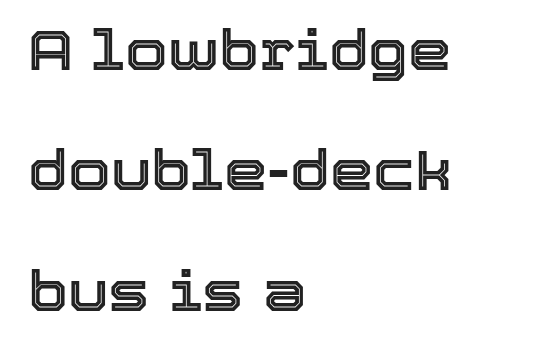
Q: Is the text italic (slanted)? A: No, it is upright.
Q: Is the text underlined? A: No.
Q: How is the paragraph aligned? A: Left-aligned.
Q: Is the spacing between letters normal or unusually wide? A: Normal.
Q: Is the spacing between lines tight, normal or loose? A: Loose.
Q: Width (condensed, normal, or wide)? A: Normal.
Q: x-height? A: Medium.
Q: Monospaced? A: No.
